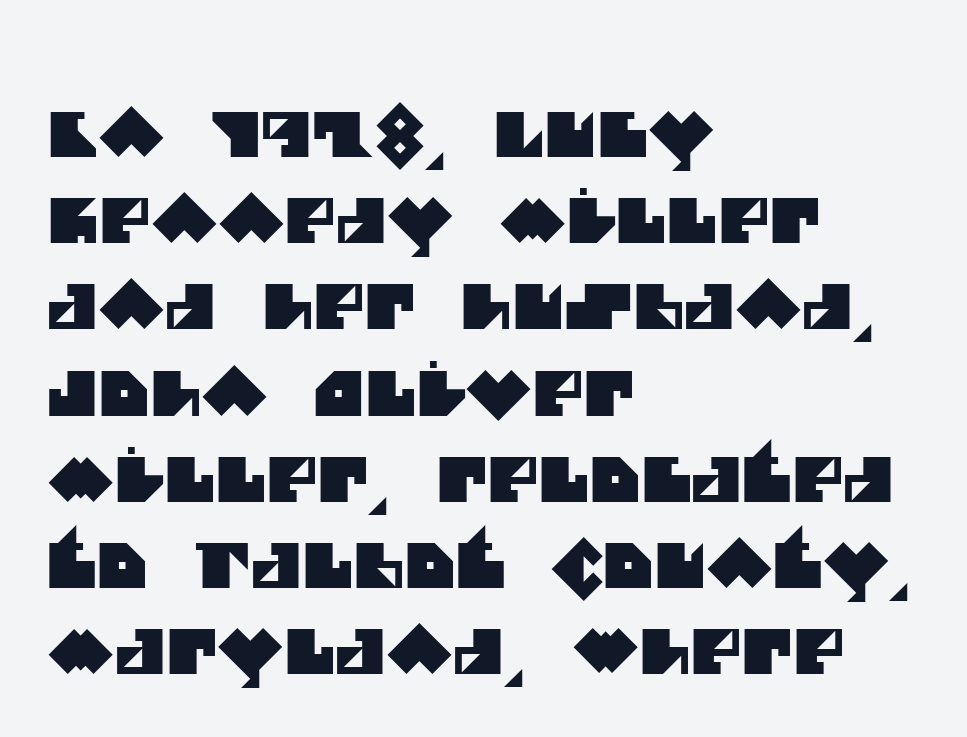
Honestly, the letter spacing is just normal — you wouldn't notice it. This sample has the flowing, uneven cadence of proportional lettering. The face used here is a sans, in the tradition of grotesques and geometrics. Does the copy run flush right? No — it runs flush left.
